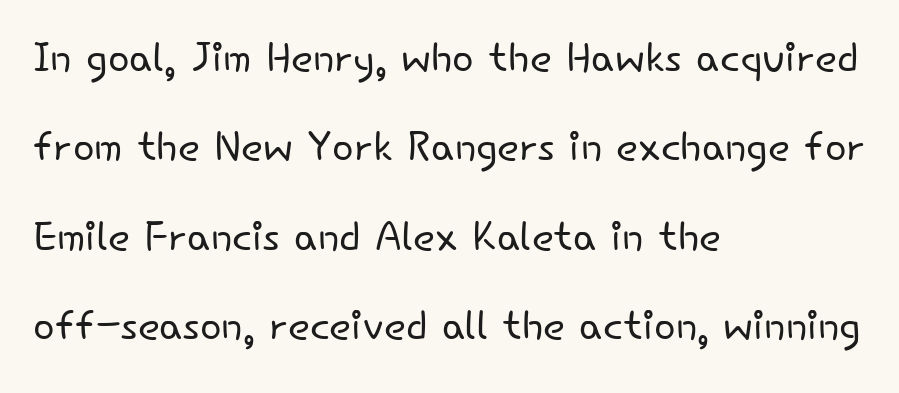
Q: Is the text bold? A: No.
Q: Is the text italic (slanted)? A: No, it is upright.
Q: Is the typeface a serif or a sans-serif typeface? A: Sans-serif.
Q: Is the text underlined? A: No.
Q: How is the paragraph aligned? A: Left-aligned.
Q: Is the spacing between letters normal or unusually wide? A: Normal.
Q: Is the spacing between lines tight, normal or loose? A: Normal.
Q: Width (condensed, normal, or wide)? A: Normal.
Q: Stroke contrast? A: Low.
Q: x-height? A: Small.
Q: Monospaced? A: No.
